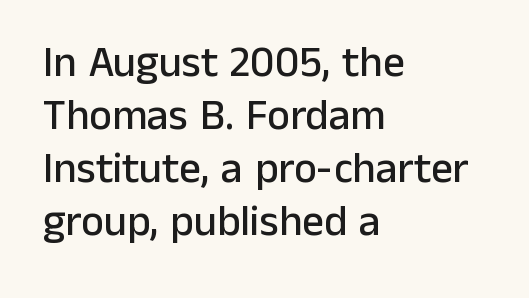
Does the copy run flush right? No — it runs flush left. Does the type have serifs? No, each stem ends abruptly. The lettering holds an erect, upright posture throughout. Underlining? Definitely not there. Look at the tracking — it's just the regular setting, nothing added. You could not count columns in this text — the font is proportionally spaced.
